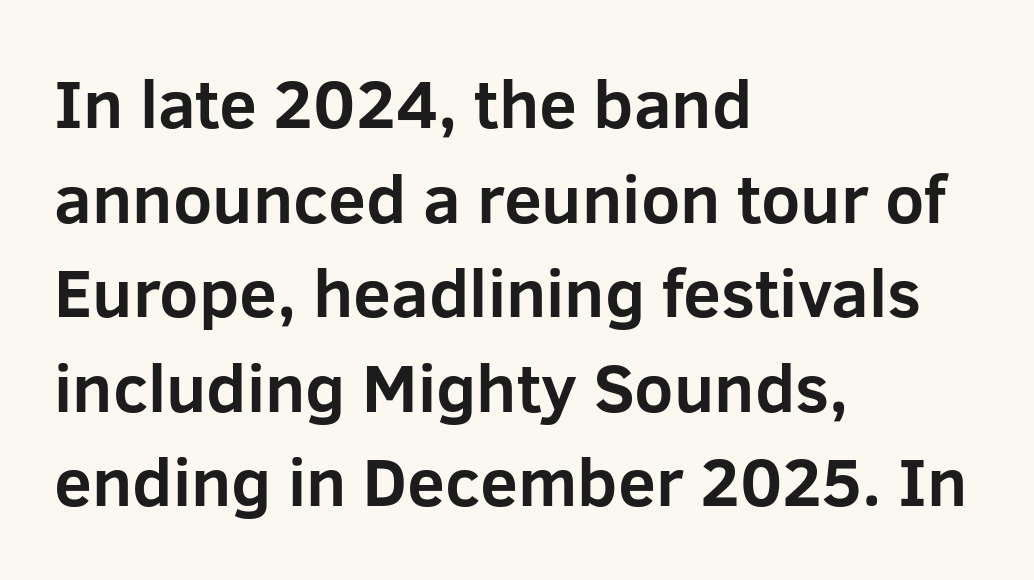
{"serif": "no", "italic": "no", "bold": "yes", "weight": "bold", "width": "normal", "stroke_contrast": "low", "x_height": "medium", "monospaced": "no", "underline": "no", "align": "left", "line_spacing": "normal", "line_spacing_ratio": 1.39, "letter_spacing": "normal", "letter_spacing_em": 0.0, "glyph_px": 68}
